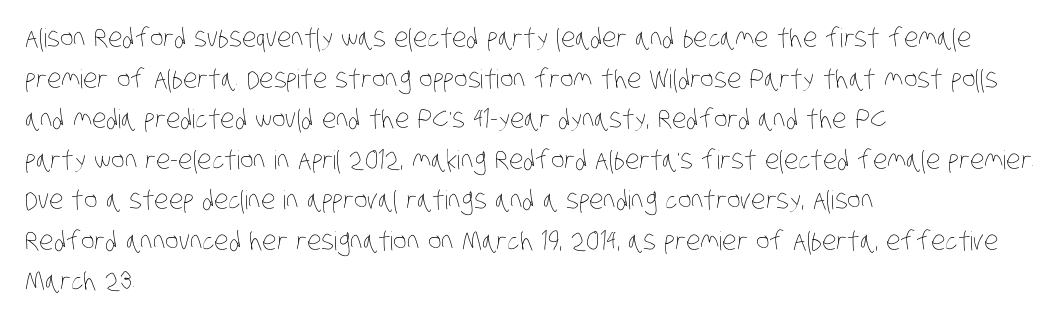
These lines keep a tight, regular rhythm from letter to letter. Rows of type keep a routine distance in the vertical direction. Line beginnings align vertically; line endings do not. No chunkiness to these letters — they're not bold.
